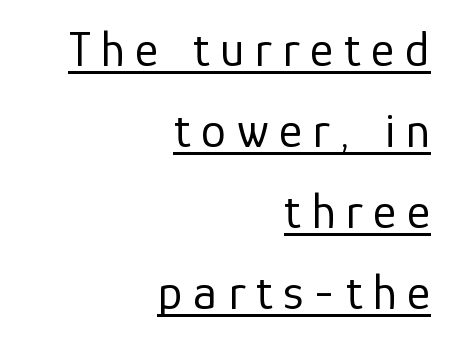
The image shows 50 px regular-weight sans-serif type, upright; set right-aligned, normal line spacing (1.62x), unusually wide letter spacing (+0.22 em), underlined; low stroke contrast and a medium x-height.
